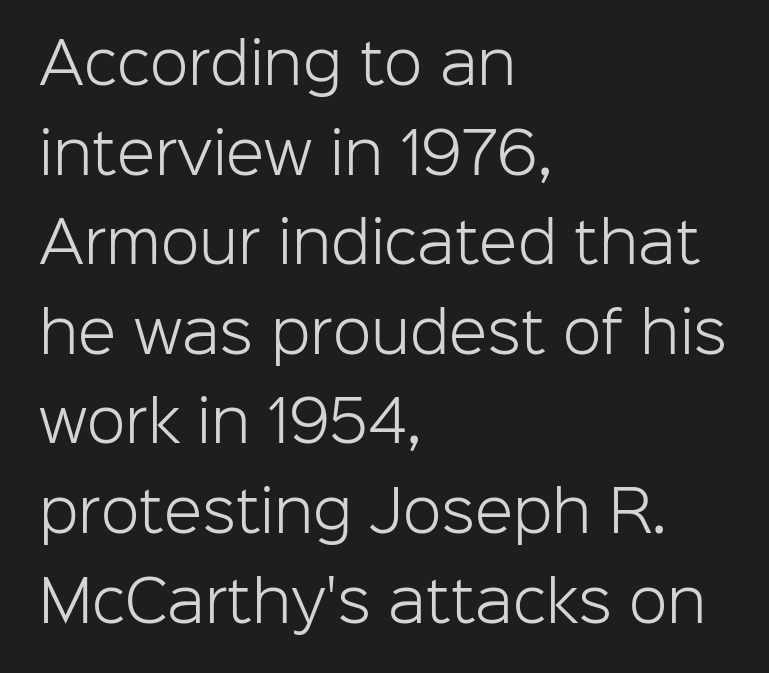
The image shows 56 px light sans-serif type, upright; set left-aligned, normal line spacing (1.6x), normal letter spacing, not underlined; low stroke contrast and a medium x-height.
